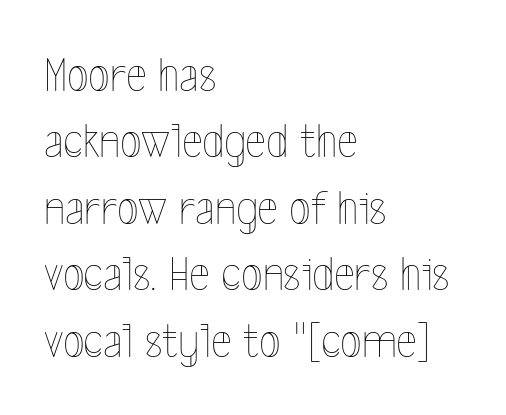
Plain, unruled lines of type. Every character sits straight up, as roman type does. Is the letter spacing exaggerated? No — it looks like the ordinary default. All the whitespace from short lines collects on the right.
